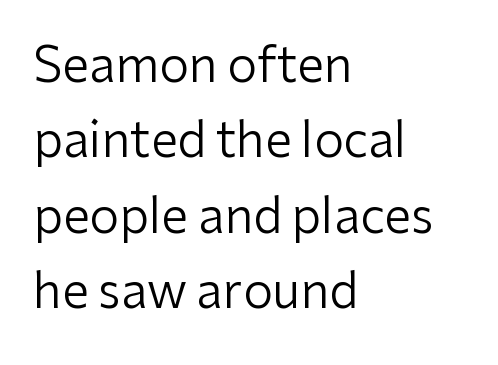
The cut favours lightness, reaching ordinary text weight at its darkest. Unlike a traditional serif, this face leaves its strokes unadorned. Each letter keeps its own natural width here, so spacing adapts to shape. Posture: straight, roman, zero tilt. Quick note: underline off. Line beginnings align vertically; line endings do not.
